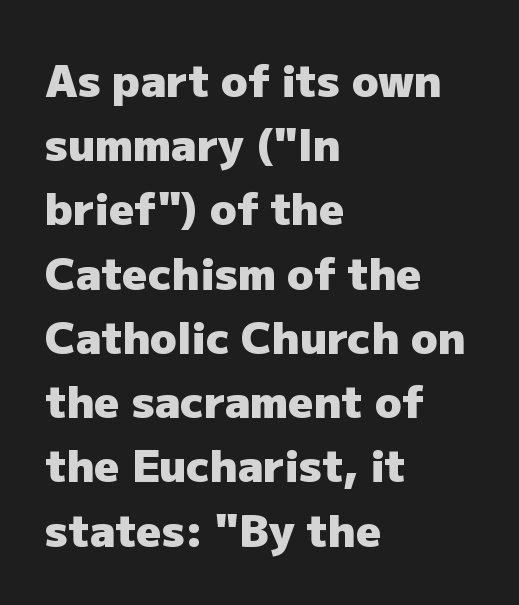
{"serif": "no", "italic": "no", "bold": "yes", "weight": "heavy", "width": "normal", "stroke_contrast": "low", "x_height": "medium", "monospaced": "no", "underline": "no", "align": "left", "line_spacing": "normal", "line_spacing_ratio": 1.46, "letter_spacing": "normal", "letter_spacing_em": 0.0, "glyph_px": 44}
